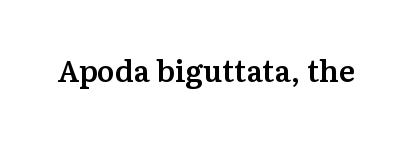
The image shows 30 px semibold serif type, upright; set normal letter spacing, not underlined; medium stroke contrast and a medium x-height.
